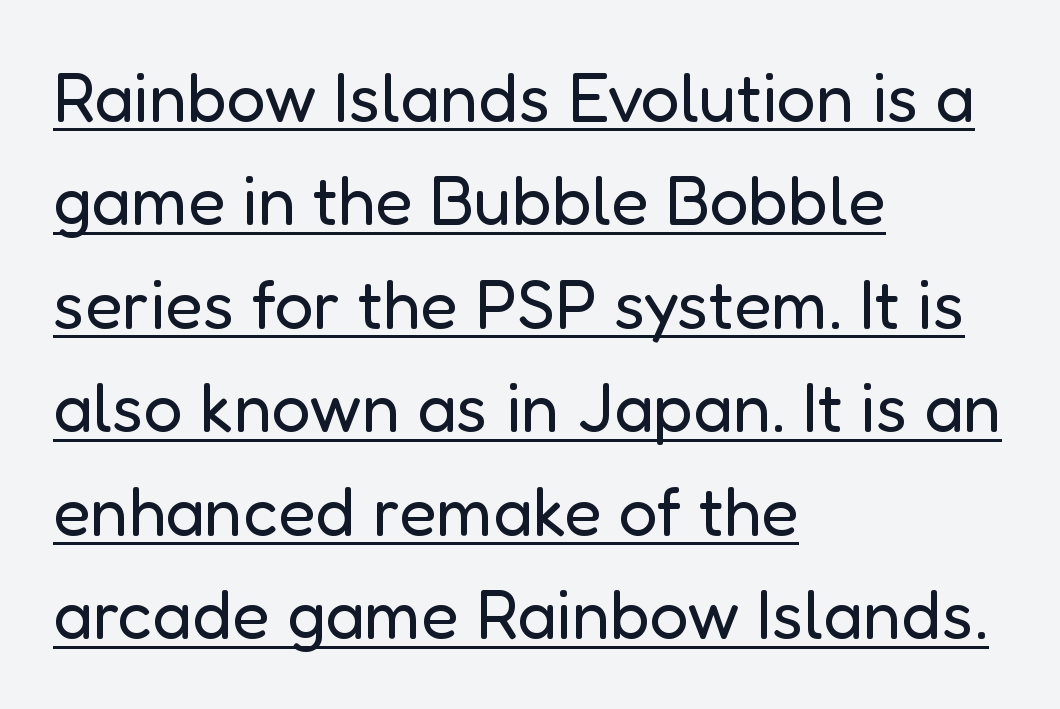
The image shows 69 px regular-weight sans-serif type, upright; set left-aligned, normal line spacing (1.5x), normal letter spacing, underlined; low stroke contrast and a medium x-height.
